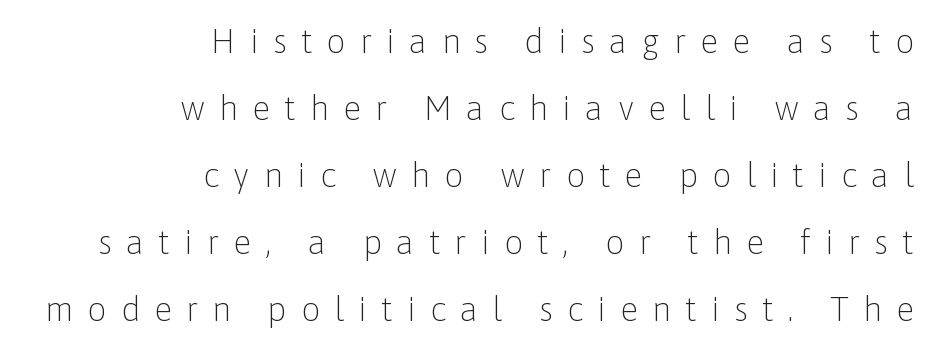
The image shows 34 px light sans-serif type, upright; set right-aligned, loose line spacing (1.97x), unusually wide letter spacing (+0.41 em), not underlined; low stroke contrast and a medium x-height.
